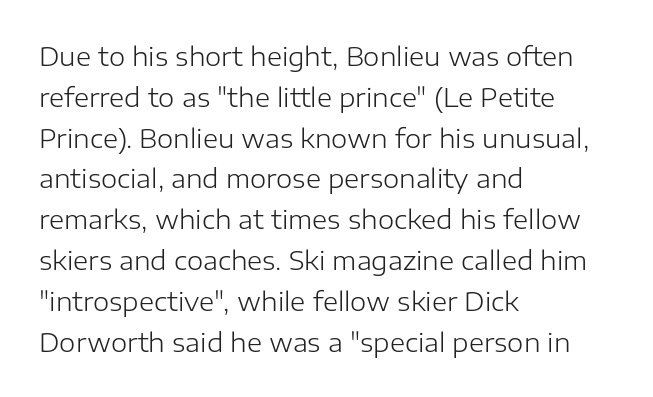
{"italic": "no", "bold": "no", "underline": "no", "align": "left", "line_spacing": "normal", "line_spacing_ratio": 1.57, "letter_spacing": "normal", "letter_spacing_em": 0.0, "glyph_px": 26}
